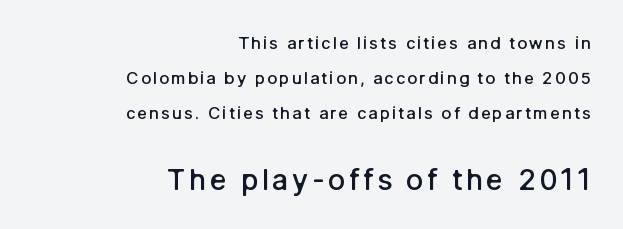
{"serif": "no", "italic": "no", "bold": "semi", "weight": "semibold", "width": "normal", "stroke_contrast": "low", "x_height": "medium", "monospaced": "no", "underline": "no", "align": "right", "line_spacing": "loose", "line_spacing_ratio": 2.07, "larger_block": "second", "size_ratio": 1.71, "glyph_px": 29}
